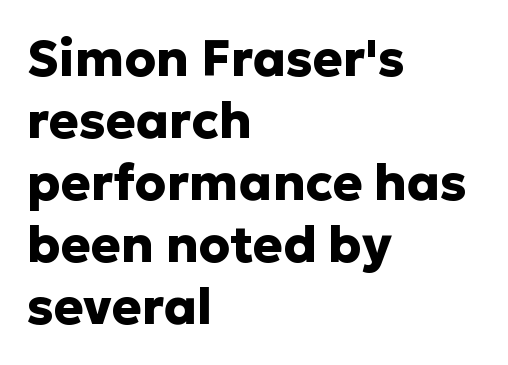
The image shows 50 px heavy sans-serif type, upright; set left-aligned, line spacing 1.24x, normal letter spacing, not underlined; low stroke contrast and a medium x-height.
